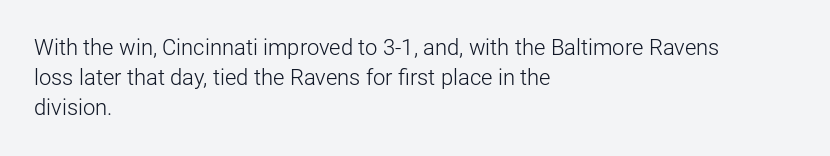
The image shows 22 px text type, upright; set left-aligned, normal line spacing (1.37x), normal letter spacing, not underlined.
